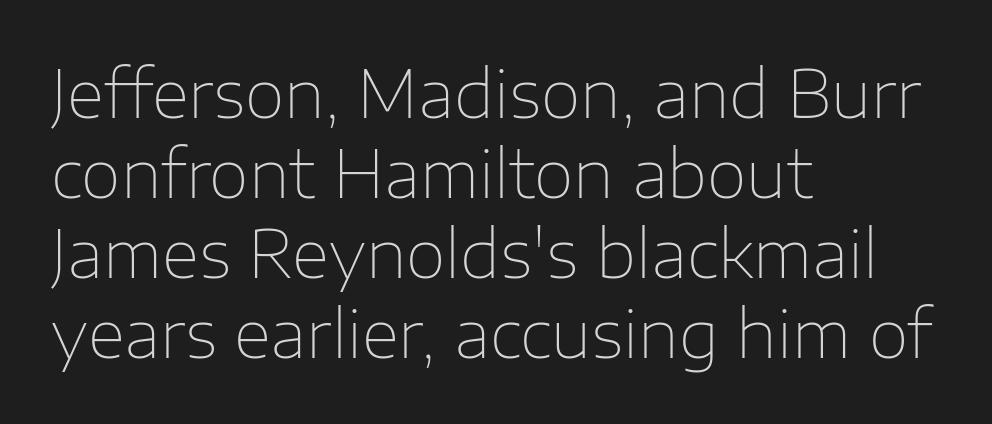
The tracking reads as untouched default to a designer's eye. Short and long lines alike share a common starting point at left. The strokes are not fattened; the text isn't bold. The area under the type is left untouched. No feet cap the strokes, marking this as sans-serif type. The letters stand upright; this is a roman face.
